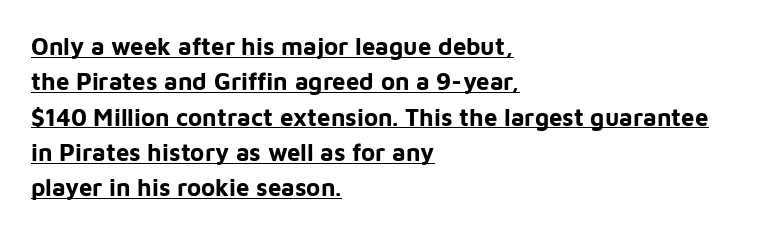
{"italic": "no", "bold": "yes", "underline": "yes", "align": "left", "line_spacing": "normal", "line_spacing_ratio": 1.47, "letter_spacing": "normal", "letter_spacing_em": 0.0, "glyph_px": 24}
